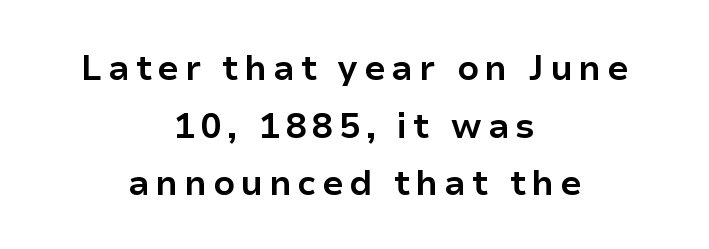
Q: Is the text bold? A: Yes.
Q: Is the text italic (slanted)? A: No, it is upright.
Q: Is the typeface a serif or a sans-serif typeface? A: Sans-serif.
Q: Is the text underlined? A: No.
Q: How is the paragraph aligned? A: Centered.
Q: Is the spacing between lines tight, normal or loose? A: Normal.
Q: Width (condensed, normal, or wide)? A: Normal.
Q: Stroke contrast? A: Low.
Q: x-height? A: Medium.
Q: Monospaced? A: No.
